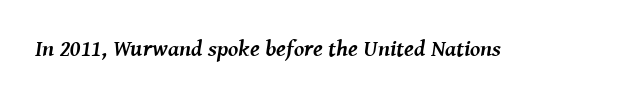
{"italic": "yes", "lean": "right", "slant_degrees": 8, "bold": "yes", "underline": "no", "letter_spacing": "normal", "letter_spacing_em": 0.0, "glyph_px": 23}
